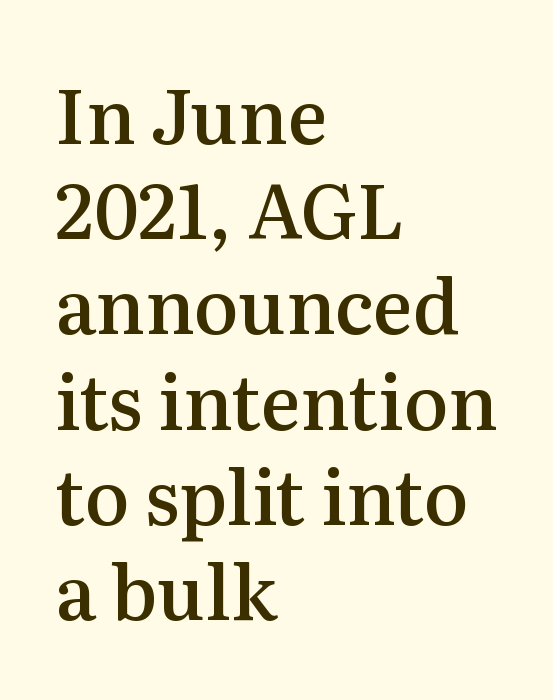
Caption: multi-line text, flush left, ragged right. Ascenders rise straight up at ninety degrees. Stems and bowls a touch heavier than normal — semibold. The face used here is rendered with its standard letterfit. The letters carry serifs — small finishing strokes at the ends of their stems. Each row of text sits above clean, open space.
